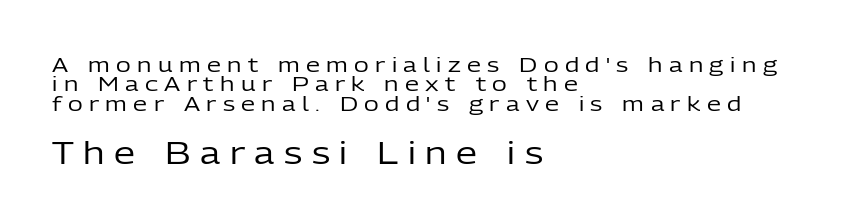
{"serif": "no", "italic": "no", "bold": "no", "weight": "regular", "width": "normal", "stroke_contrast": "low", "x_height": "medium", "monospaced": "no", "underline": "no", "align": "left", "line_spacing": "tight", "line_spacing_ratio": 0.97, "letter_spacing": "wide", "letter_spacing_em": 0.32, "larger_block": "second", "size_ratio": 1.5, "glyph_px": 30}
